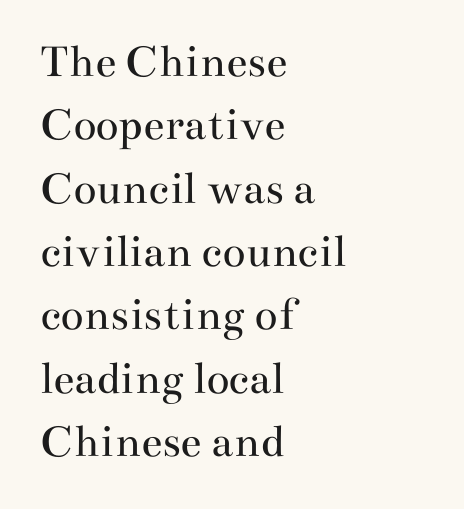
This rendering employs a face with finishing strokes, i.e., a serif. The rows are spaced the way most documents space them. These lines keep a tight, regular rhythm from letter to letter. Counters stay open thanks to moderate or lighter strokes. The words here are not underlined.
